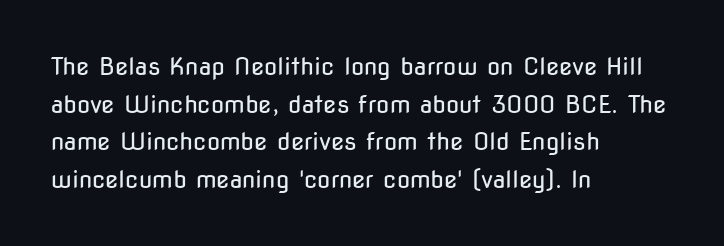
The setting favours the left margin, as ordinary paragraphs usually do. The face looks like a standard text weight, possibly lighter. Each row of text sits above clean, open space. Posture: straight, roman, zero tilt.
